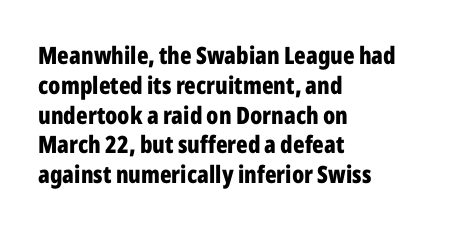
The image shows 24 px bold type, upright; set left-aligned, line spacing 1.24x, normal letter spacing, not underlined.
